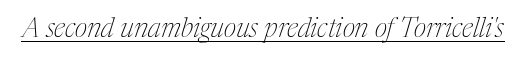
The image shows 27 px text type, italic (leaning right); set normal letter spacing, underlined.
